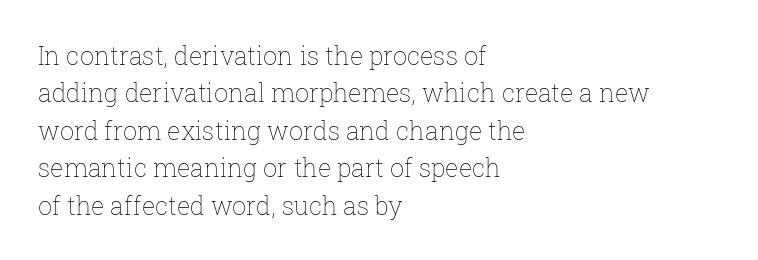
The image shows 25 px text type, upright; set left-aligned, normal line spacing (1.5x), normal letter spacing, not underlined.
